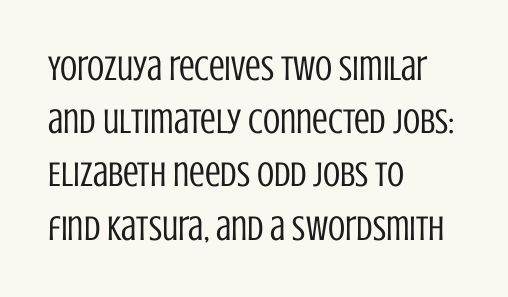
Q: Is the text bold? A: No.
Q: Is the text italic (slanted)? A: No, it is upright.
Q: Is the typeface a serif or a sans-serif typeface? A: Sans-serif.
Q: Is the text underlined? A: No.
Q: How is the paragraph aligned? A: Left-aligned.
Q: Is the spacing between letters normal or unusually wide? A: Normal.
Q: Is the spacing between lines tight, normal or loose? A: Normal.
Q: Width (condensed, normal, or wide)? A: Condensed.
Q: Stroke contrast? A: Low.
Q: x-height? A: Large.
Q: Monospaced? A: No.
